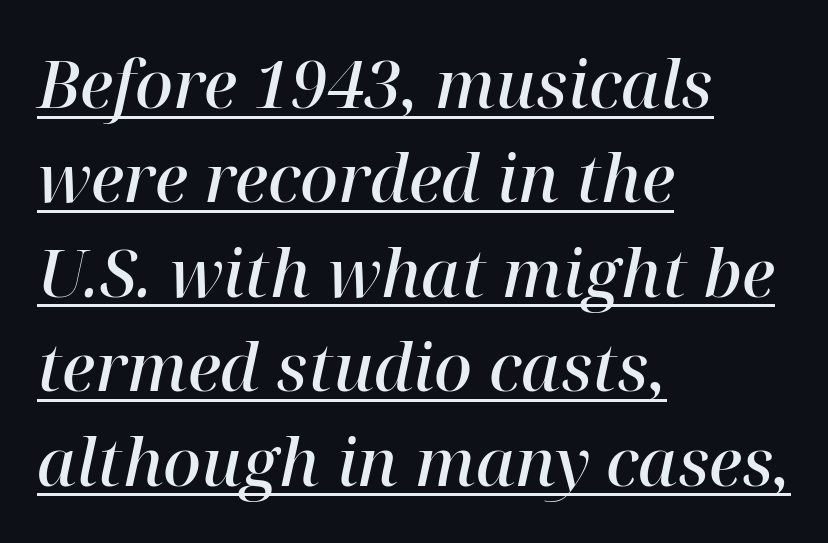
{"serif": "yes", "italic": "yes", "lean": "right", "slant_degrees": 12, "bold": "semi", "weight": "semibold", "width": "normal", "stroke_contrast": "high", "x_height": "medium", "monospaced": "no", "underline": "yes", "align": "left", "line_spacing": "normal", "line_spacing_ratio": 1.43, "letter_spacing": "normal", "letter_spacing_em": 0.0, "glyph_px": 66}
